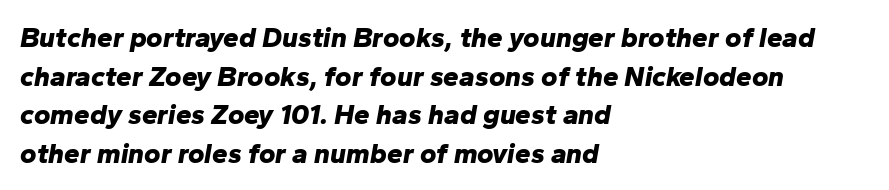
The image shows 28 px bold type, italic (leaning right); set left-aligned, normal line spacing (1.38x), normal letter spacing, not underlined; low stroke contrast and a medium x-height.
